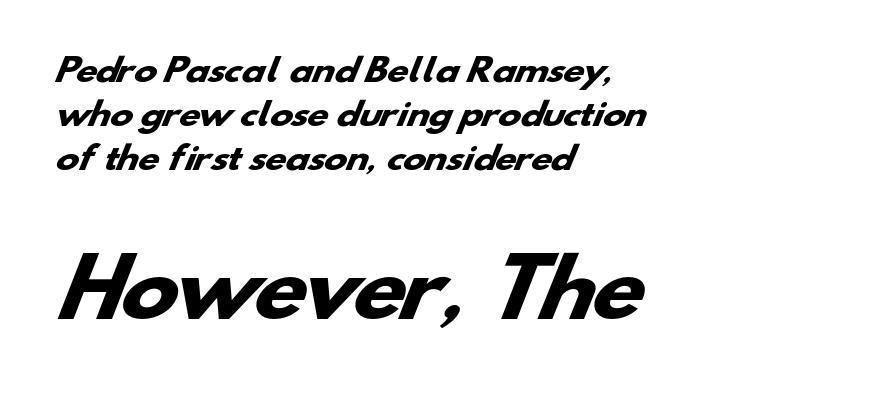
{"serif": "no", "bold": "yes", "weight": "heavy", "width": "wide", "stroke_contrast": "low", "x_height": "small", "monospaced": "no", "underline": "no", "align": "left", "line_spacing": "normal", "line_spacing_ratio": 1.42, "letter_spacing": "normal", "letter_spacing_em": 0.0, "larger_block": "second", "size_ratio": 2.48, "glyph_px": 77}
